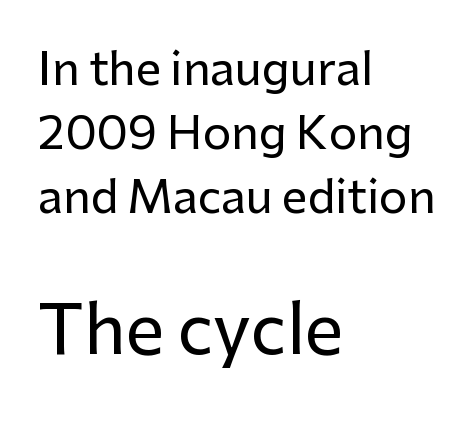
Posture: upright roman. The lines in this sample share a left origin and differ only in where they stop. These lines are composed in type without serifs. This sample keeps an unexceptional amount of space between lines. Is the lower block the larger one? Yes — the lower block carries the bigger type.
